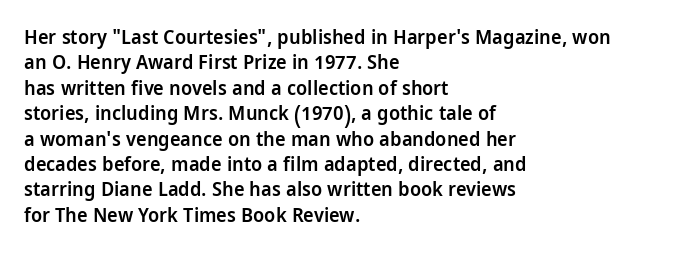
{"italic": "no", "bold": "semi", "underline": "no", "align": "left", "line_spacing": "normal", "line_spacing_ratio": 1.27, "letter_spacing": "normal", "letter_spacing_em": 0.0, "glyph_px": 20}
